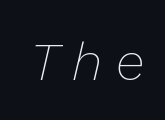
The image shows 53 px thin type, italic (leaning right); set unusually wide letter spacing (+0.25 em), not underlined; low stroke contrast and a medium x-height.
